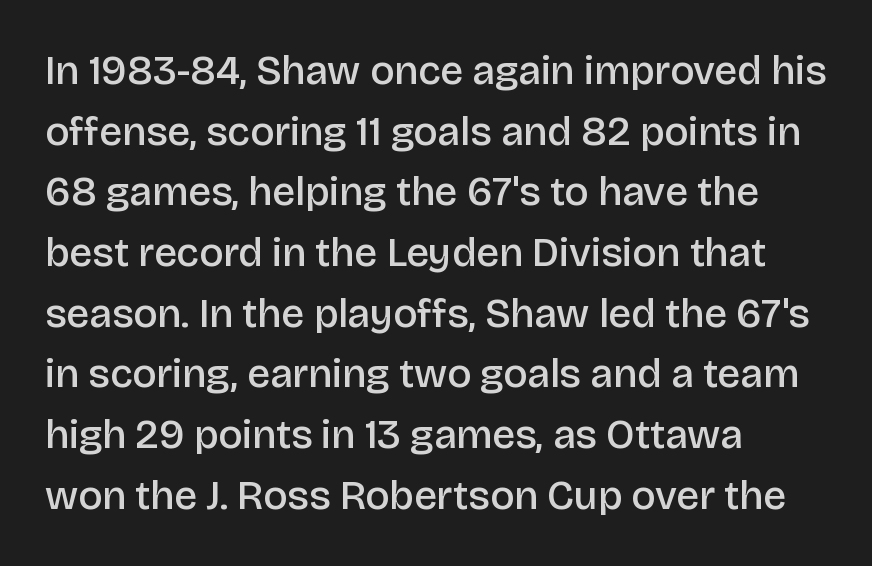
The axis of the letterforms is exactly vertical. The text block is weighted toward the left margin, trailing off unevenly rightward. Has an underline been added? It has not. Words appear dense and cohesive because spacing is normal. This is the in-between weight designers call semibold or demi. The typeface chosen for these lines omits serifs.
